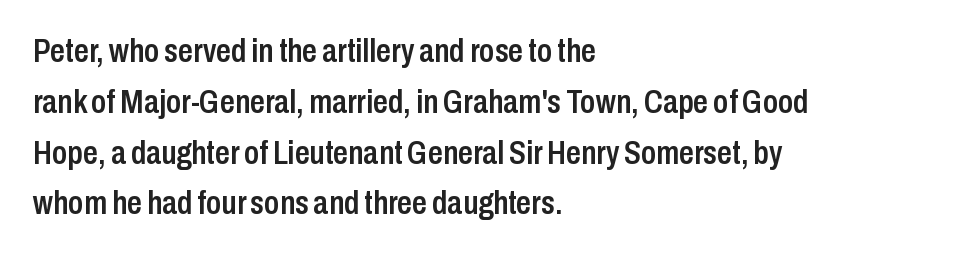
{"serif": "no", "italic": "no", "bold": "semi", "weight": "semibold", "width": "condensed", "stroke_contrast": "low", "x_height": "medium", "monospaced": "no", "underline": "no", "align": "left", "line_spacing": "normal", "line_spacing_ratio": 1.54, "letter_spacing": "normal", "letter_spacing_em": 0.0, "glyph_px": 33}
